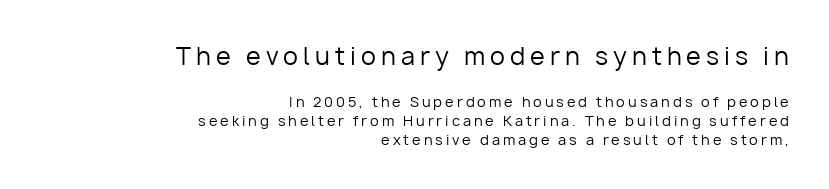
Q: Is the text bold? A: No.
Q: Is the text italic (slanted)? A: No, it is upright.
Q: Is the text underlined? A: No.
Q: How is the paragraph aligned? A: Right-aligned.
Q: Is the spacing between letters normal or unusually wide? A: Unusually wide.
Q: Is the spacing between lines tight, normal or loose? A: Normal.
Q: Which block of text is set in a larger size, the first (top) or the second (bottom)? A: The first (top) one.
